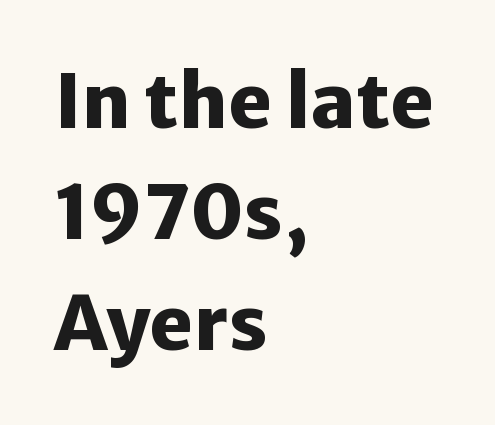
Q: Is the text bold? A: Yes.
Q: Is the text italic (slanted)? A: No, it is upright.
Q: Is the typeface a serif or a sans-serif typeface? A: Sans-serif.
Q: Is the text underlined? A: No.
Q: How is the paragraph aligned? A: Left-aligned.
Q: Is the spacing between letters normal or unusually wide? A: Normal.
Q: Is the spacing between lines tight, normal or loose? A: Normal.
Q: Width (condensed, normal, or wide)? A: Normal.
Q: Stroke contrast? A: Low.
Q: x-height? A: Medium.
Q: Monospaced? A: No.
